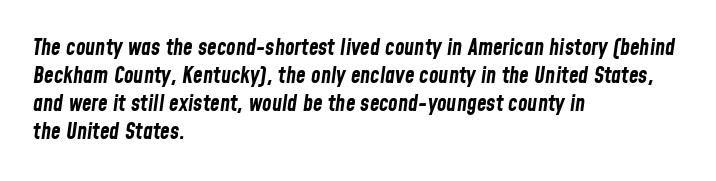
{"italic": "yes", "lean": "right", "slant_degrees": 8, "bold": "yes", "underline": "no", "align": "left", "line_spacing": "normal", "line_spacing_ratio": 1.27, "letter_spacing": "normal", "letter_spacing_em": 0.0, "glyph_px": 22}
